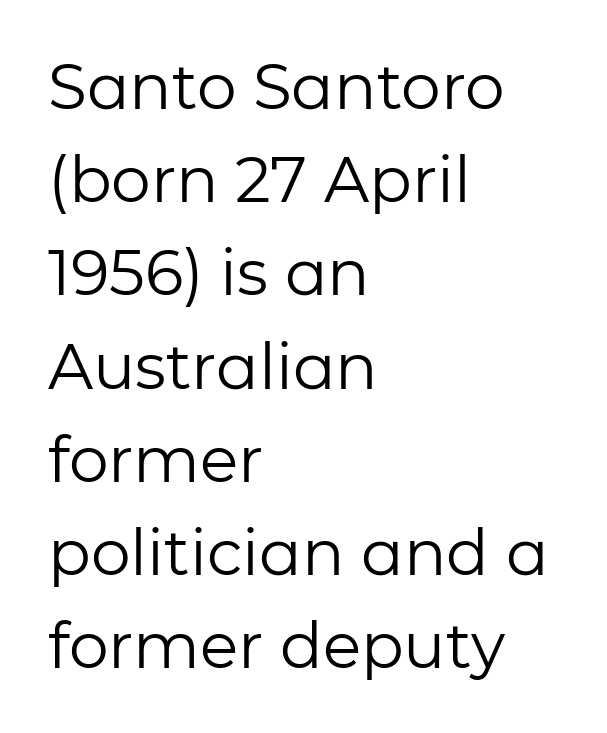
Clear beneath every line of the passage. Letter spacing: default. Short and long lines alike share a common starting point at left. Each letter's strokes conclude bluntly, with no projecting serifs.
